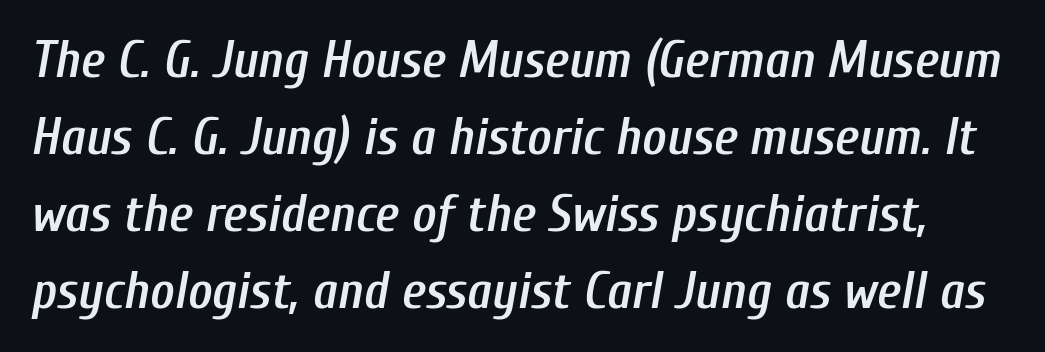
The image shows 52 px semibold, condensed type, italic (leaning right); set normal line spacing (1.48x), normal letter spacing, not underlined; low stroke contrast and a medium x-height.
